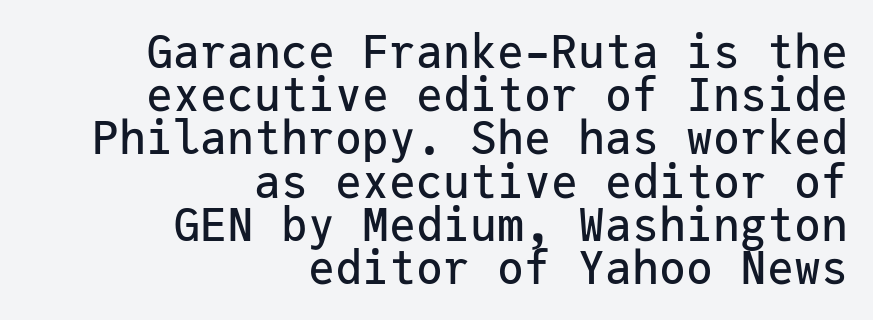
The image shows 45 px sans-serif type, upright, monospaced; set right-aligned, tight line spacing (0.96x), normal letter spacing, not underlined; low stroke contrast and a medium x-height.
